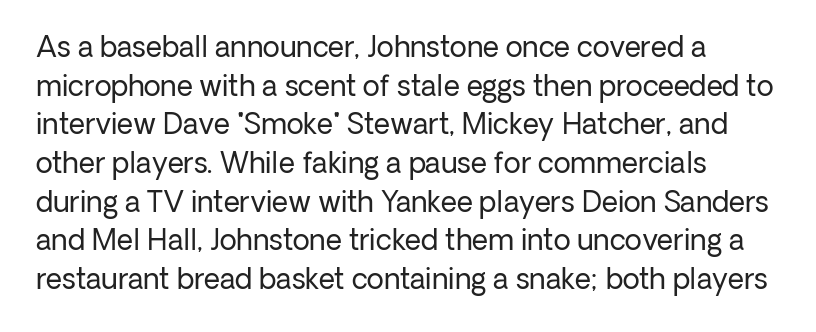
The image shows 28 px regular-weight sans-serif type, upright; set normal line spacing (1.38x), normal letter spacing, not underlined; low stroke contrast and a medium x-height.
